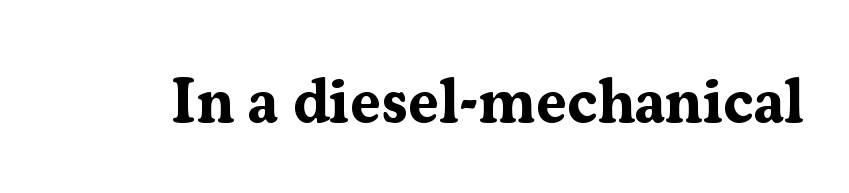
The image shows 62 px bold serif type, upright; set normal letter spacing, not underlined; medium stroke contrast and a medium x-height.
